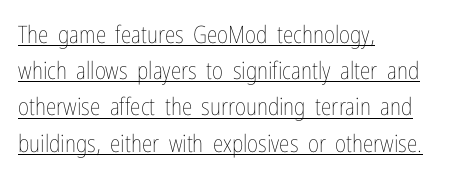
The image shows 24 px text type, upright; set left-aligned, normal line spacing (1.51x), normal letter spacing, underlined.
